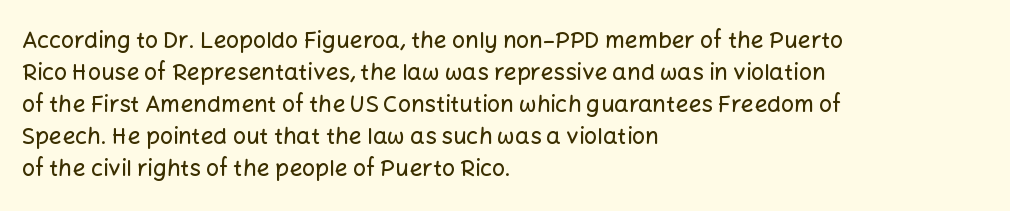
{"italic": "no", "underline": "no", "align": "left", "line_spacing": "normal", "line_spacing_ratio": 1.39, "letter_spacing": "normal", "letter_spacing_em": 0.0, "glyph_px": 23}
